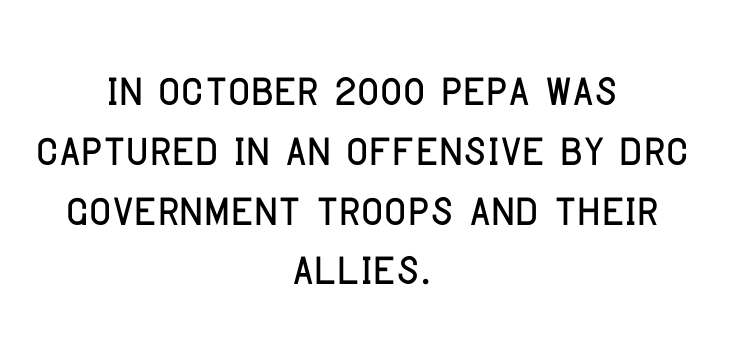
How would I describe the line gaps? Narrow and economical. Does extra space separate the letters? No, they use regular spacing. Any mark beneath the type? The region is blank. You could not count columns in this text — the font is proportionally spaced. These lines are composed in type without serifs. The letters stand straight up with perfectly vertical stems.
